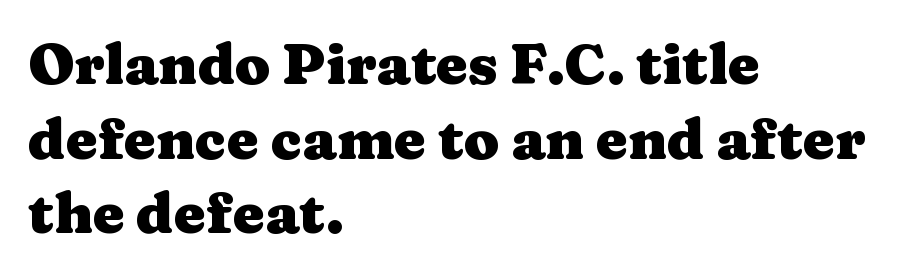
The image shows 57 px heavy, wide serif type, upright; set left-aligned, normal line spacing (1.31x), normal letter spacing, not underlined; medium stroke contrast and a medium x-height.
